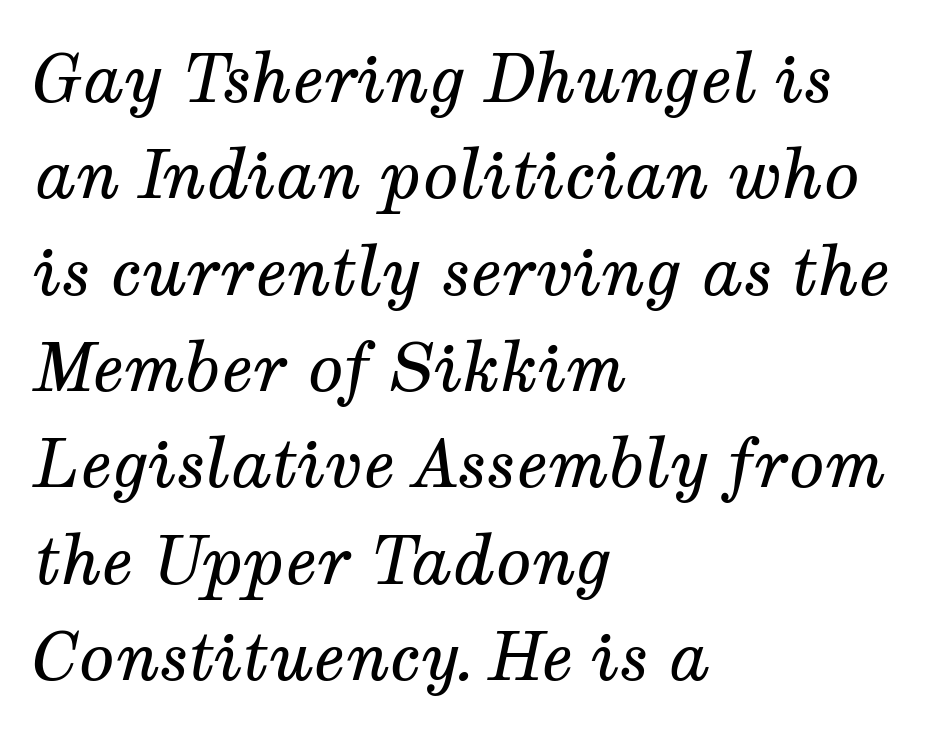
{"serif": "yes", "italic": "yes", "lean": "right", "slant_degrees": 12, "bold": "no", "weight": "regular", "width": "normal", "stroke_contrast": "medium", "x_height": "medium", "monospaced": "no", "underline": "no", "align": "left", "line_spacing": "normal", "line_spacing_ratio": 1.46, "letter_spacing": "normal", "letter_spacing_em": 0.0, "glyph_px": 66}
